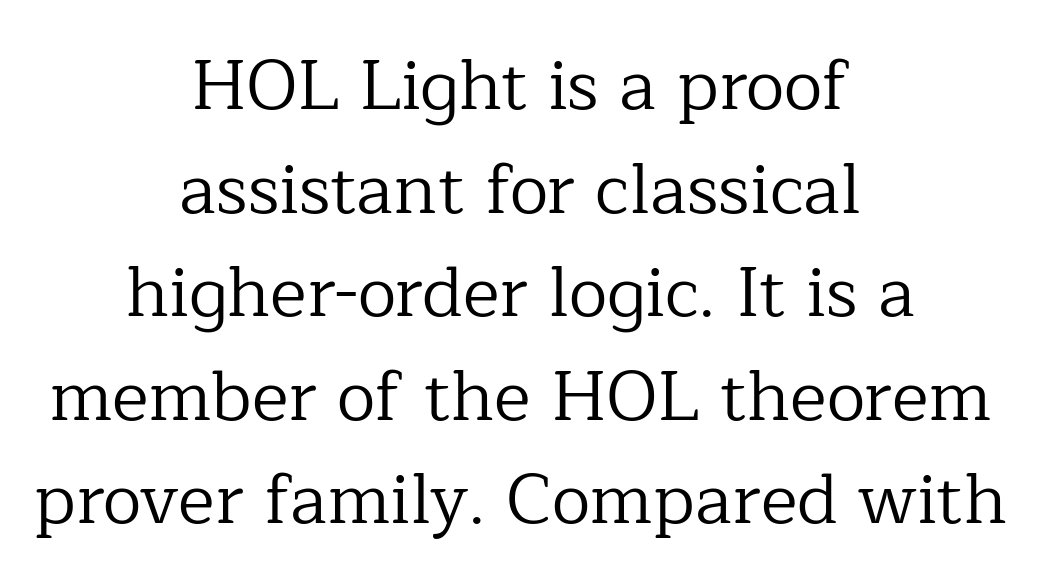
{"serif": "yes", "italic": "no", "bold": "no", "weight": "regular", "width": "normal", "stroke_contrast": "low", "x_height": "medium", "monospaced": "no", "underline": "no", "align": "center", "line_spacing": "normal", "line_spacing_ratio": 1.48, "letter_spacing": "normal", "letter_spacing_em": 0.0, "glyph_px": 70}
